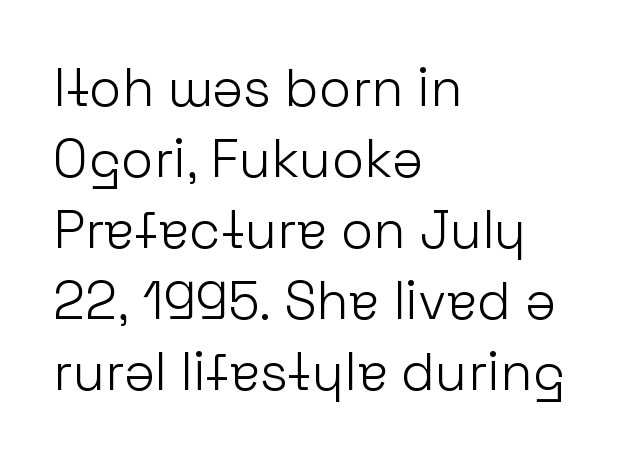
The specimen reads as upright at a glance. The area under the type is left untouched. Notice how descenders clear the ascenders below comfortably — that's standard leading. The letters carry no serifs — their stems end cleanly without finishing strokes.
